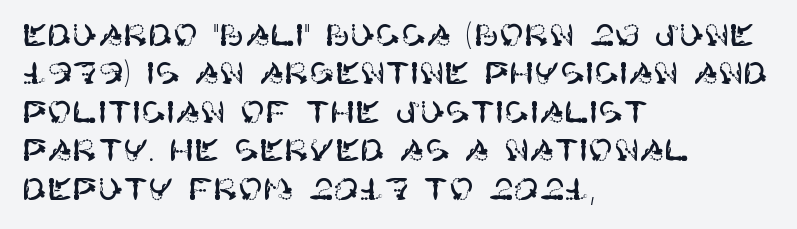
Q: Is the text italic (slanted)? A: No, it is upright.
Q: Is the typeface a serif or a sans-serif typeface? A: Sans-serif.
Q: Is the text underlined? A: No.
Q: How is the paragraph aligned? A: Left-aligned.
Q: Is the spacing between letters normal or unusually wide? A: Normal.
Q: Is the spacing between lines tight, normal or loose? A: Normal.
Q: Width (condensed, normal, or wide)? A: Normal.
Q: Stroke contrast? A: High.
Q: x-height? A: Large.
